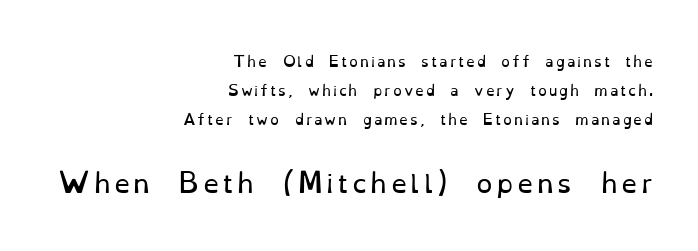
Q: Is the text bold? A: No.
Q: Is the text italic (slanted)? A: No, it is upright.
Q: Is the text underlined? A: No.
Q: How is the paragraph aligned? A: Right-aligned.
Q: Is the spacing between lines tight, normal or loose? A: Loose.
Q: Which block of text is set in a larger size, the first (top) or the second (bottom)? A: The second (bottom) one.
